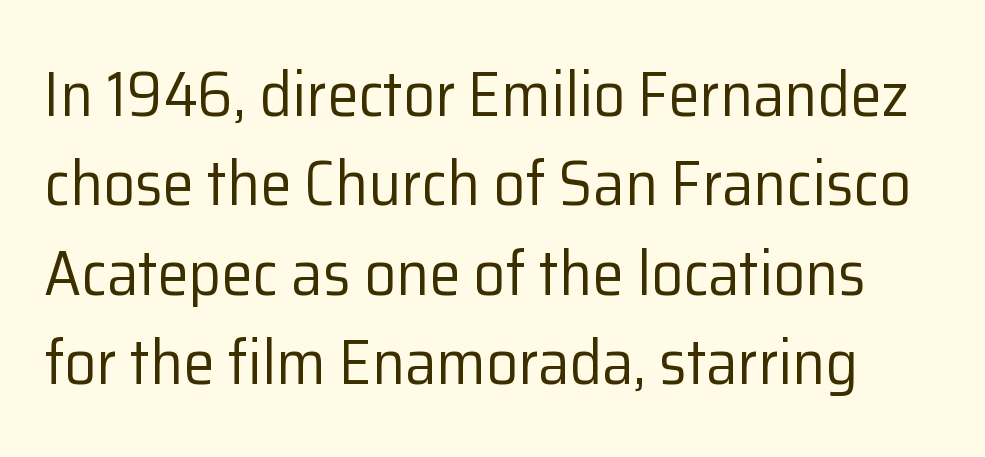
{"serif": "no", "italic": "no", "bold": "no", "weight": "regular", "width": "normal", "stroke_contrast": "low", "x_height": "medium", "monospaced": "no", "underline": "no", "line_spacing": "normal", "line_spacing_ratio": 1.42, "letter_spacing": "normal", "letter_spacing_em": 0.0, "glyph_px": 63}
